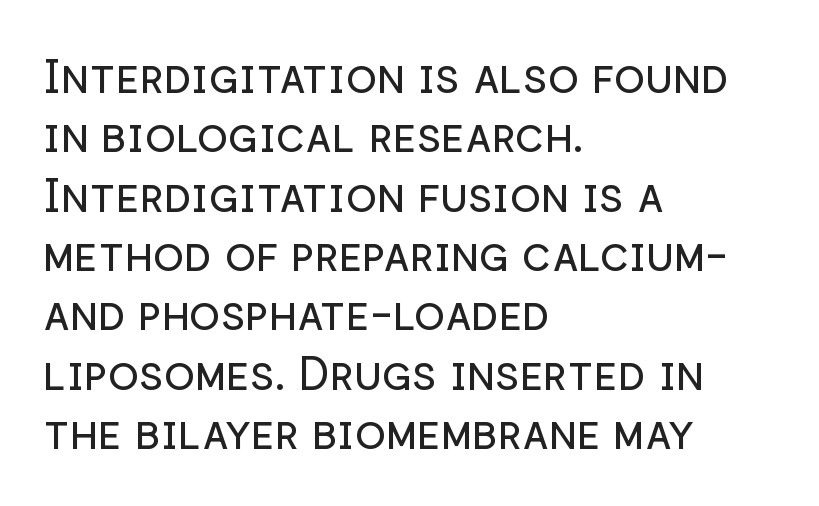
{"serif": "no", "italic": "no", "bold": "no", "weight": "regular", "width": "normal", "stroke_contrast": "low", "x_height": "medium", "monospaced": "no", "underline": "no", "align": "left", "line_spacing": "normal", "line_spacing_ratio": 1.29, "letter_spacing": "normal", "letter_spacing_em": 0.0, "glyph_px": 46}
